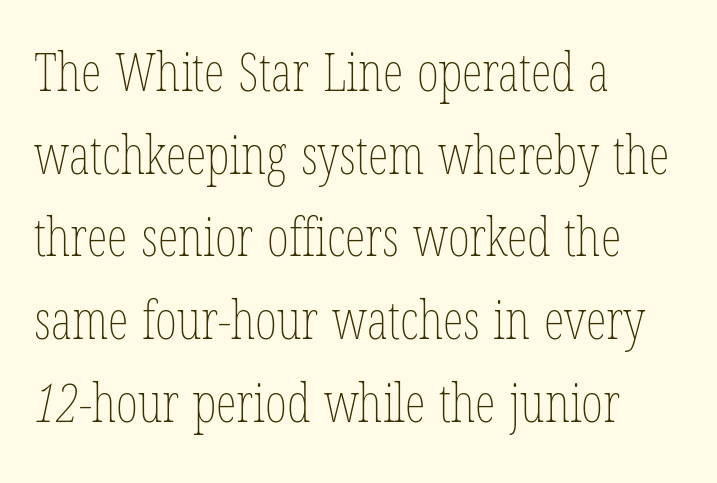
{"bold": "no", "weight": "thin", "width": "condensed", "stroke_contrast": "low", "x_height": "medium", "monospaced": "no", "underline": "no", "align": "left", "line_spacing": "normal", "line_spacing_ratio": 1.56, "letter_spacing": "normal", "letter_spacing_em": 0.0, "glyph_px": 53}
